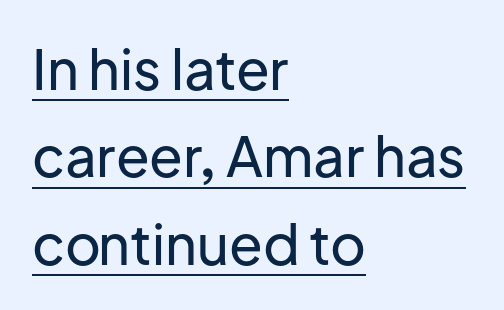
{"serif": "no", "italic": "no", "width": "normal", "stroke_contrast": "low", "x_height": "medium", "monospaced": "no", "underline": "yes", "align": "left", "line_spacing": "normal", "line_spacing_ratio": 1.59, "letter_spacing": "normal", "letter_spacing_em": 0.0, "glyph_px": 55}
